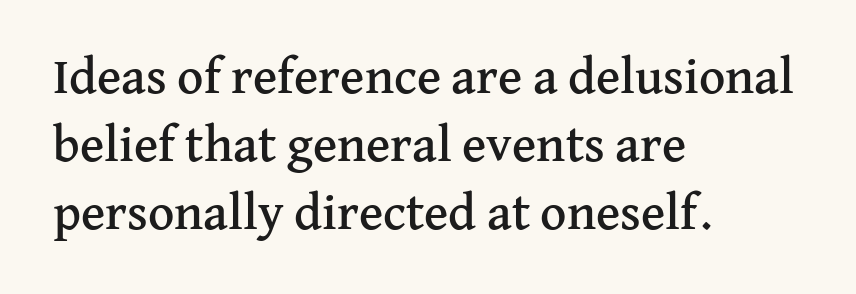
Does the leading feel generous? No, just average. The letterforms sit shoulder to shoulder at normal distance. The letters carry serifs — small finishing strokes at the ends of their stems. Any mark beneath the type? The region is blank.
